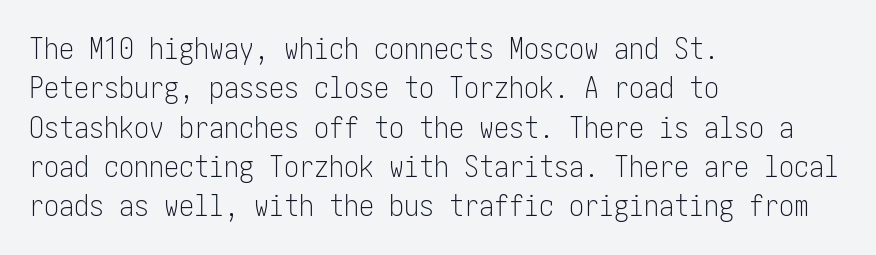
{"serif": "no", "italic": "no", "bold": "no", "weight": "light", "width": "condensed", "stroke_contrast": "low", "x_height": "medium", "underline": "no", "align": "left", "line_spacing": "normal", "line_spacing_ratio": 1.31, "letter_spacing": "normal", "letter_spacing_em": 0.0, "glyph_px": 30}
